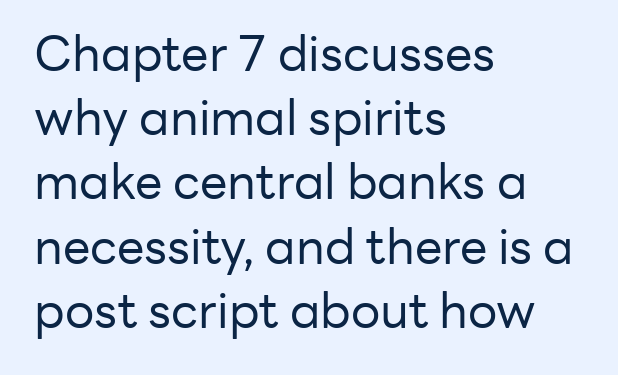
Stem width sits at or under what a default text font uses. Does the lettering tilt? It doesn't — this is upright. Casual observation: everything's shoved over to the left. Regular leading. Note the varied advance widths — an 'i' is clearly narrower than an 'm'. Between one letter and the next there's only the usual sliver of space.
